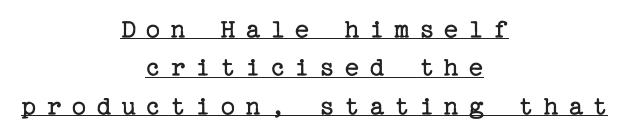
Q: Is the text bold? A: No.
Q: Is the text italic (slanted)? A: No, it is upright.
Q: Is the typeface a serif or a sans-serif typeface? A: Serif.
Q: Is the text underlined? A: Yes.
Q: How is the paragraph aligned? A: Centered.
Q: Is the spacing between letters normal or unusually wide? A: Unusually wide.
Q: Is the spacing between lines tight, normal or loose? A: Normal.
Q: Width (condensed, normal, or wide)? A: Normal.
Q: Stroke contrast? A: Low.
Q: x-height? A: Medium.
